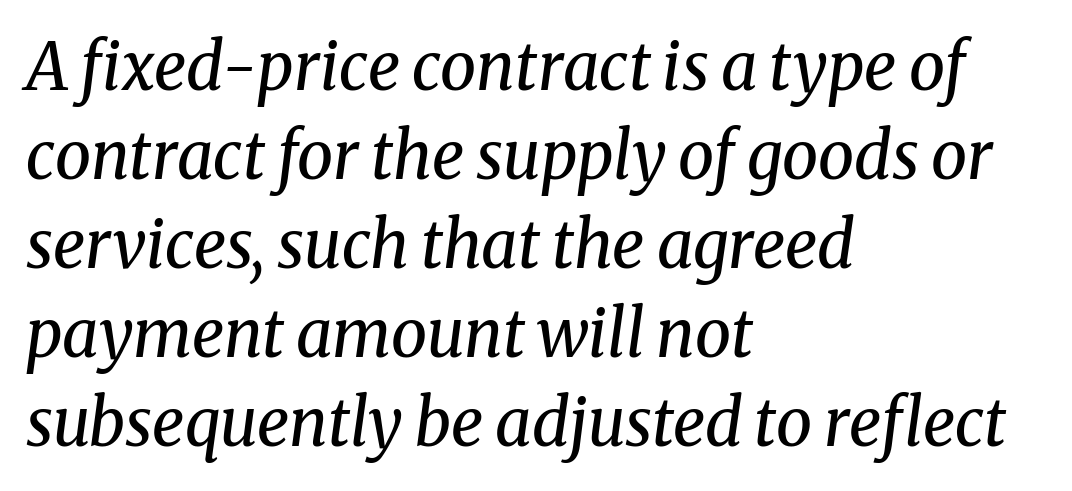
The image shows 65 px regular-weight serif type, italic (leaning right); set left-aligned, normal line spacing (1.37x), normal letter spacing, not underlined; medium stroke contrast and a medium x-height.
